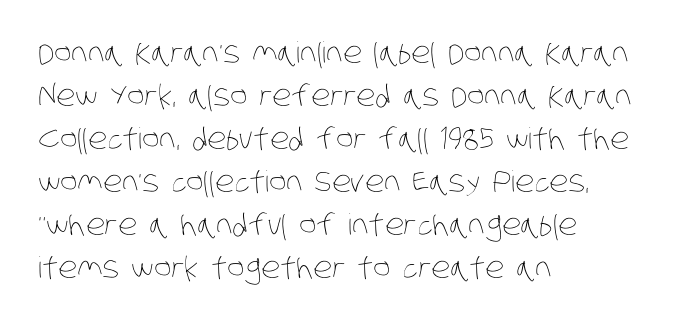
Is the stroke heavy? The answer is a plain regular-or-lighter. One-word summary of the alignment: left. Summary of vertical rhythm: regular, with standard interline spacing. Think of a printed novel: that variable character pitch is what you see here. Clear beneath every line of the passage. The passage shown has conventional tracking throughout.
